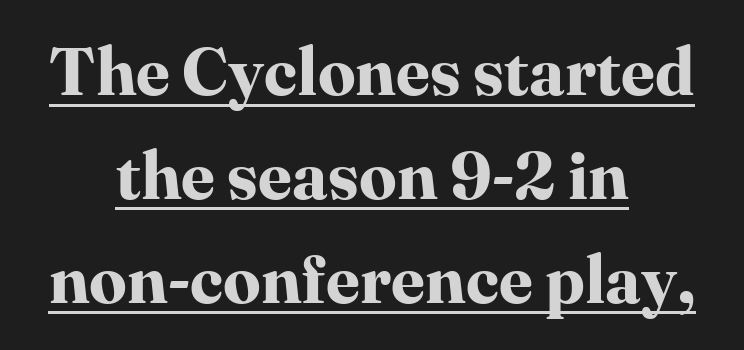
Q: Is the text bold? A: Yes.
Q: Is the text italic (slanted)? A: No, it is upright.
Q: Is the typeface a serif or a sans-serif typeface? A: Serif.
Q: Is the text underlined? A: Yes.
Q: How is the paragraph aligned? A: Centered.
Q: Is the spacing between letters normal or unusually wide? A: Normal.
Q: Is the spacing between lines tight, normal or loose? A: Normal.
Q: Width (condensed, normal, or wide)? A: Normal.
Q: Stroke contrast? A: High.
Q: x-height? A: Medium.
Q: Monospaced? A: No.
